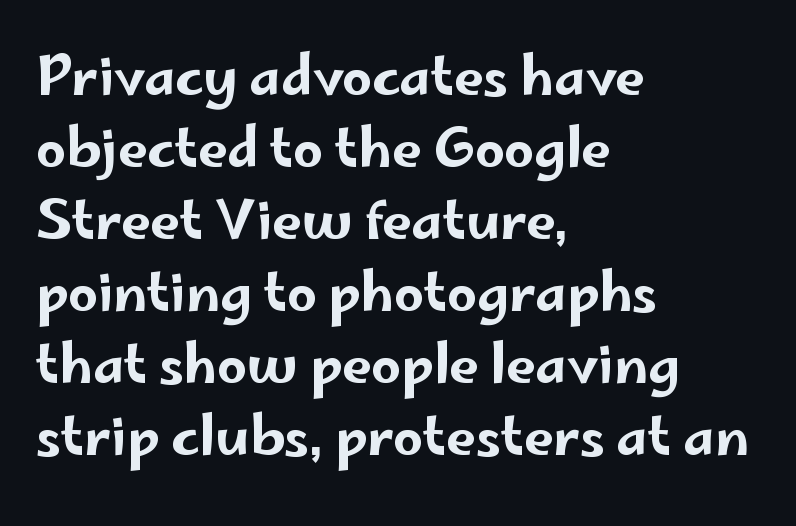
{"serif": "no", "italic": "no", "width": "wide", "stroke_contrast": "low", "x_height": "small", "monospaced": "no", "underline": "no", "align": "left", "line_spacing": "normal", "line_spacing_ratio": 1.36, "letter_spacing": "normal", "letter_spacing_em": 0.0, "glyph_px": 53}
